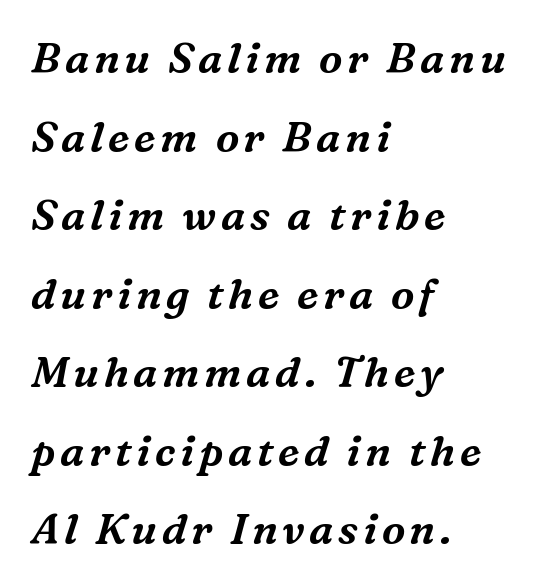
Q: Is the text italic (slanted)? A: Yes, it leans right by about 16 degrees.
Q: Is the typeface a serif or a sans-serif typeface? A: Serif.
Q: Is the text underlined? A: No.
Q: How is the paragraph aligned? A: Left-aligned.
Q: Width (condensed, normal, or wide)? A: Normal.
Q: Stroke contrast? A: Medium.
Q: x-height? A: Medium.
Q: Monospaced? A: No.
